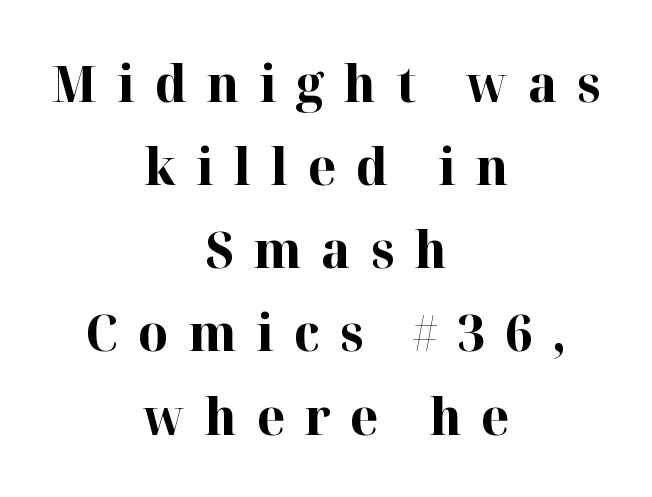
The image shows 51 px bold serif type, upright; set centered, normal line spacing (1.63x), unusually wide letter spacing (+0.39 em), not underlined; high stroke contrast and a medium x-height.
